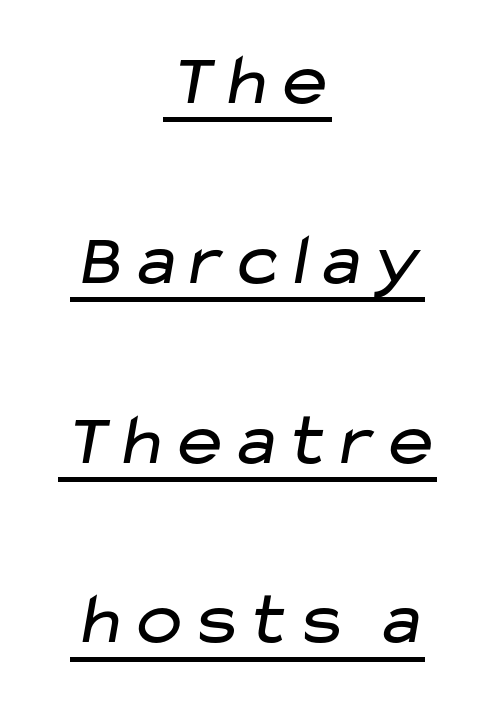
{"serif": "no", "bold": "no", "weight": "regular", "width": "wide", "stroke_contrast": "low", "x_height": "medium", "monospaced": "no", "underline": "yes", "align": "center", "line_spacing": "loose", "line_spacing_ratio": 2.43, "letter_spacing": "normal", "letter_spacing_em": 0.0, "glyph_px": 74}
